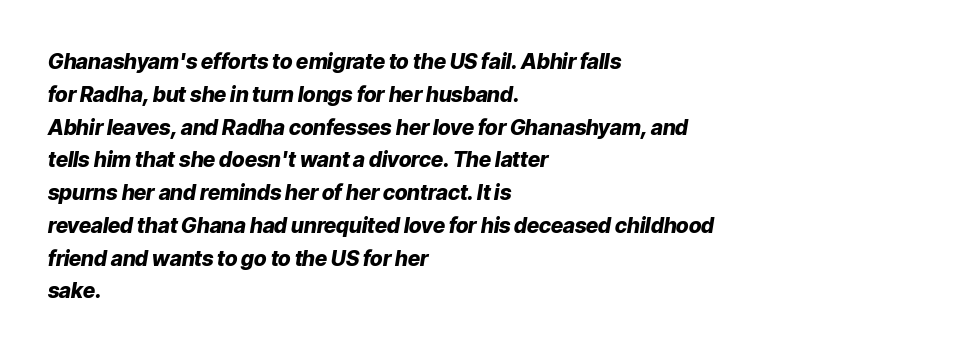
The image shows 21 px bold type, italic (leaning right); set left-aligned, normal line spacing (1.56x), normal letter spacing, not underlined.
